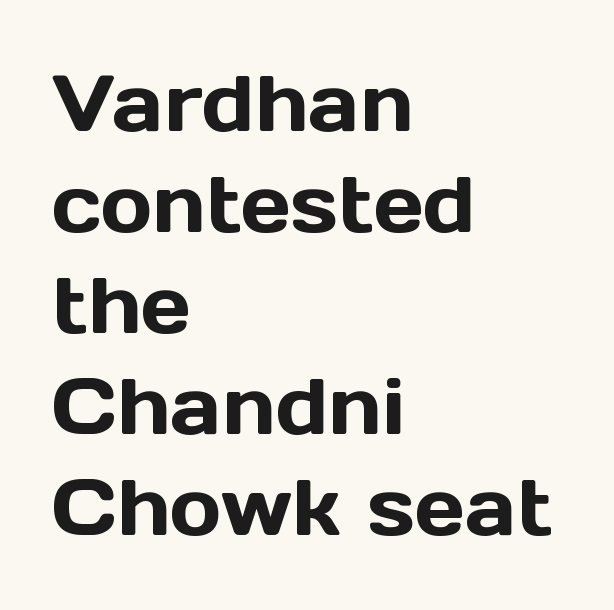
A roman cut, with each character standing at attention. Note the varied advance widths — an 'i' is clearly narrower than an 'm'. This sample is left-justified, so line endings fall wherever the words run out. Spacing between characters is what you'd get straight out of the box. The face used here is a sans, in the tradition of grotesques and geometrics.
